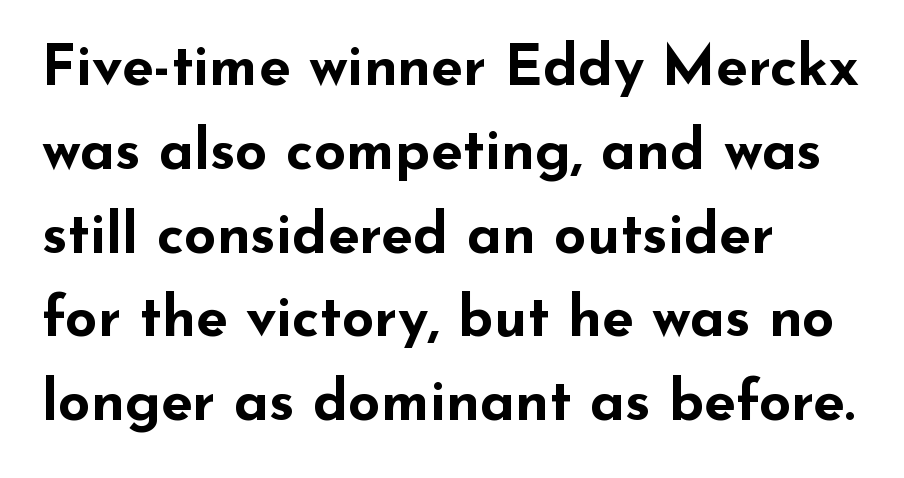
The image shows 57 px bold, wide sans-serif type, upright; set left-aligned, normal line spacing (1.47x), normal letter spacing, not underlined; low stroke contrast and a small x-height.
